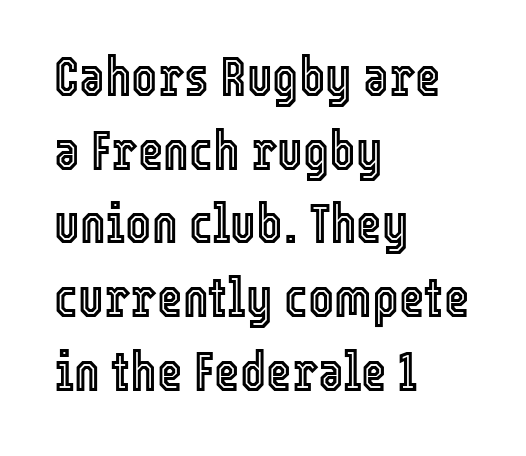
The image shows 55 px condensed type, upright; set left-aligned, normal line spacing (1.34x), normal letter spacing, not underlined; a medium x-height.
